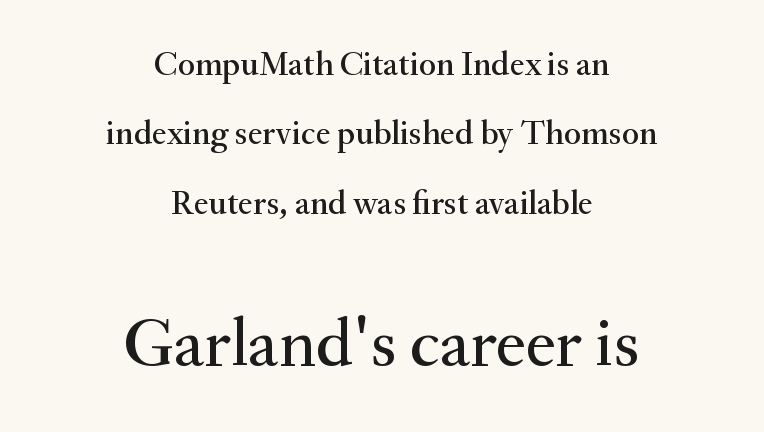
Q: Is the text italic (slanted)? A: No, it is upright.
Q: Is the typeface a serif or a sans-serif typeface? A: Serif.
Q: Is the text underlined? A: No.
Q: How is the paragraph aligned? A: Centered.
Q: Is the spacing between letters normal or unusually wide? A: Normal.
Q: Is the spacing between lines tight, normal or loose? A: Loose.
Q: Which block of text is set in a larger size, the first (top) or the second (bottom)? A: The second (bottom) one.
Q: Width (condensed, normal, or wide)? A: Normal.
Q: Stroke contrast? A: Medium.
Q: x-height? A: Small.
Q: Monospaced? A: No.
